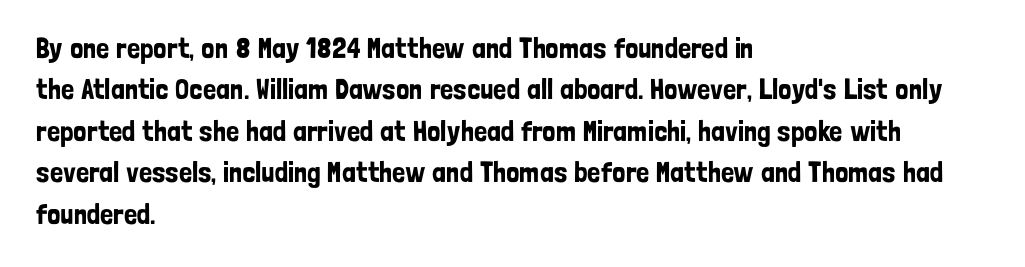
Q: Is the text italic (slanted)? A: No, it is upright.
Q: Is the typeface a serif or a sans-serif typeface? A: Sans-serif.
Q: Is the text underlined? A: No.
Q: How is the paragraph aligned? A: Left-aligned.
Q: Is the spacing between letters normal or unusually wide? A: Normal.
Q: Is the spacing between lines tight, normal or loose? A: Normal.
Q: Width (condensed, normal, or wide)? A: Condensed.
Q: Stroke contrast? A: Low.
Q: x-height? A: Medium.
Q: Monospaced? A: No.
